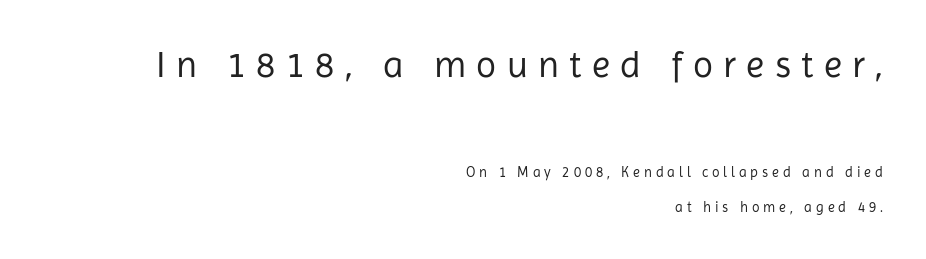
Varying glyph widths throughout — classic text-font behaviour. Are there feet on the stems? There aren't — it's a sans. Descenders hang freely into open space. A great deal of white space separates one row of letters from the next.
